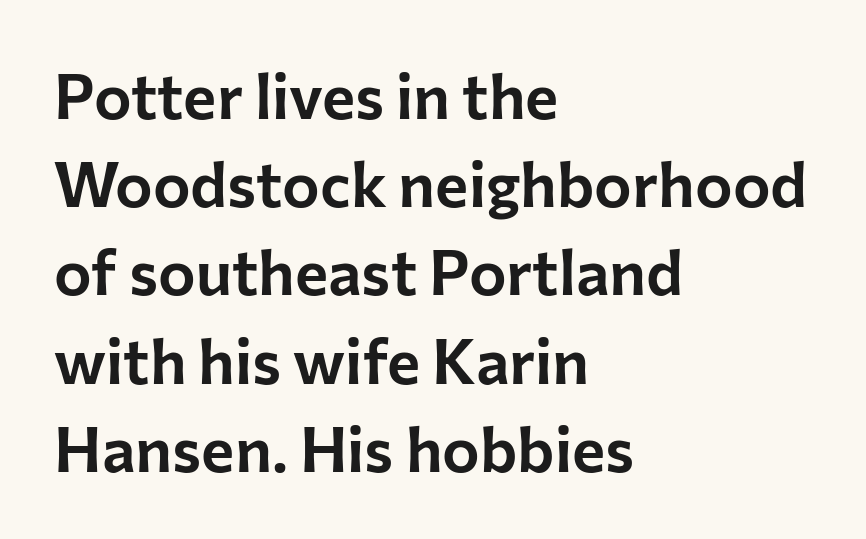
Q: Is the text italic (slanted)? A: No, it is upright.
Q: Is the typeface a serif or a sans-serif typeface? A: Sans-serif.
Q: Is the text underlined? A: No.
Q: How is the paragraph aligned? A: Left-aligned.
Q: Is the spacing between letters normal or unusually wide? A: Normal.
Q: Is the spacing between lines tight, normal or loose? A: Normal.
Q: Width (condensed, normal, or wide)? A: Normal.
Q: Stroke contrast? A: Low.
Q: x-height? A: Medium.
Q: Monospaced? A: No.
